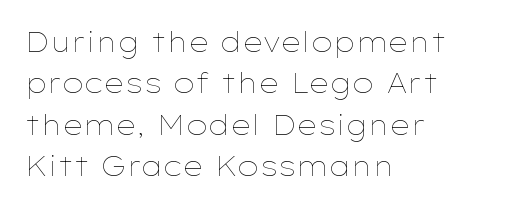
In terms of leading, this rendering sits right in the middle. The lettering stays uniformly vertical, giving the passage a roman look. Decoration check: the copy has no underline. The passage shown is not bold in any degree. How are the letters spaced? Ordinarily, with no added tracking.
